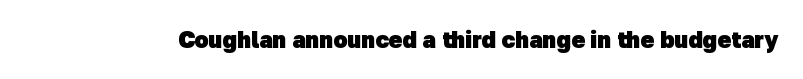
Compared with typical body copy, the letter spacing here is the same. A bare baseline throughout the passage. Chunky letters — that's bold for sure.
